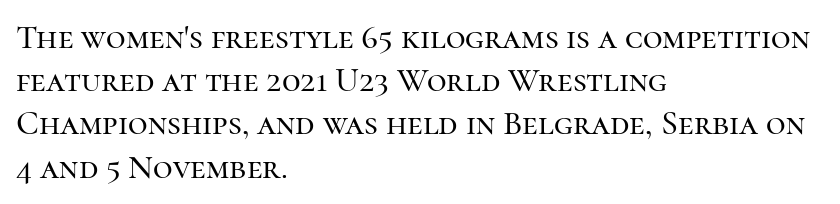
The area under the type is left untouched. Style check: upright. This sample uses plain, unmodified letter spacing. The letters advance in unequal steps, a hallmark of proportional type. Typographically, this falls in the serif category.
